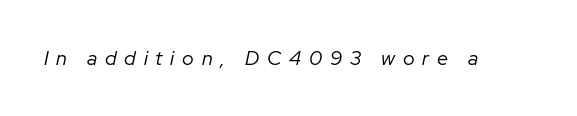
Q: Is the text bold? A: No.
Q: Is the text italic (slanted)? A: Yes, it leans right by about 12 degrees.
Q: Is the text underlined? A: No.
Q: Is the spacing between letters normal or unusually wide? A: Unusually wide.
